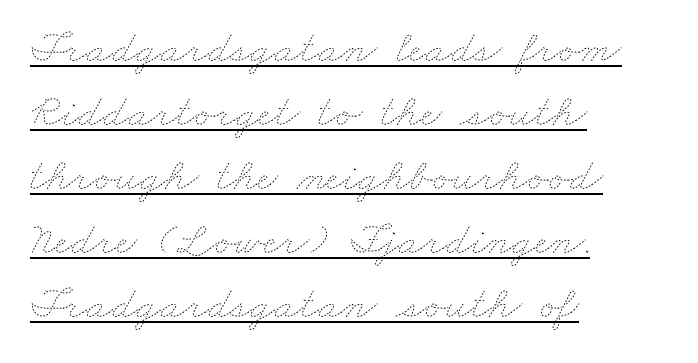
The image shows 46 px thin, wide type; set left-aligned, normal line spacing (1.39x), normal letter spacing, underlined; low stroke contrast and a small x-height.
